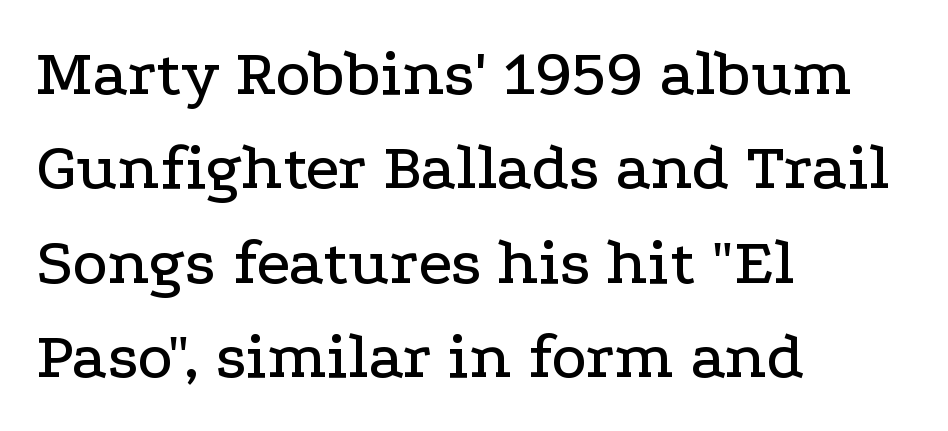
Q: Is the text italic (slanted)? A: No, it is upright.
Q: Is the typeface a serif or a sans-serif typeface? A: Serif.
Q: Is the text underlined? A: No.
Q: How is the paragraph aligned? A: Left-aligned.
Q: Is the spacing between letters normal or unusually wide? A: Normal.
Q: Is the spacing between lines tight, normal or loose? A: Normal.
Q: Width (condensed, normal, or wide)? A: Wide.
Q: Stroke contrast? A: Low.
Q: x-height? A: Medium.
Q: Monospaced? A: No.
